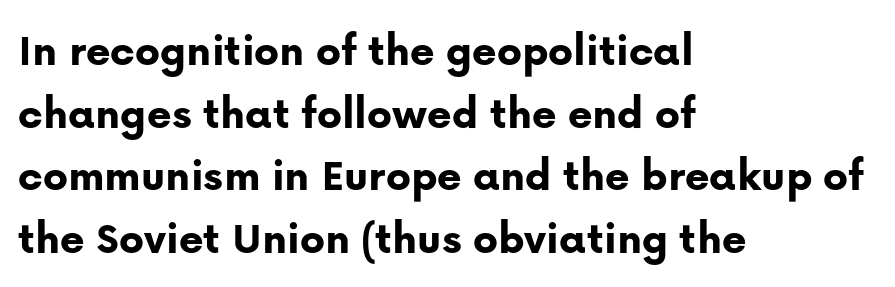
The image shows 47 px bold sans-serif type, upright; set left-aligned, normal line spacing (1.33x), normal letter spacing, not underlined; low stroke contrast and a medium x-height.
